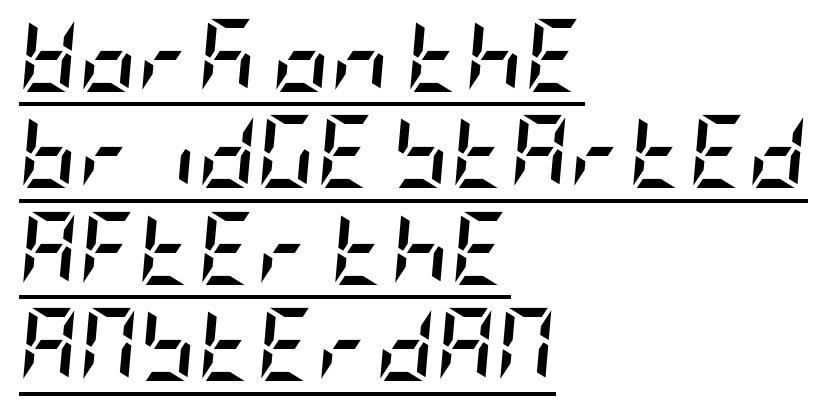
The image shows 73 px semibold, condensed type, italic (leaning right); set left-aligned, normal line spacing (1.32x), normal letter spacing, underlined; low stroke contrast and a large x-height.
